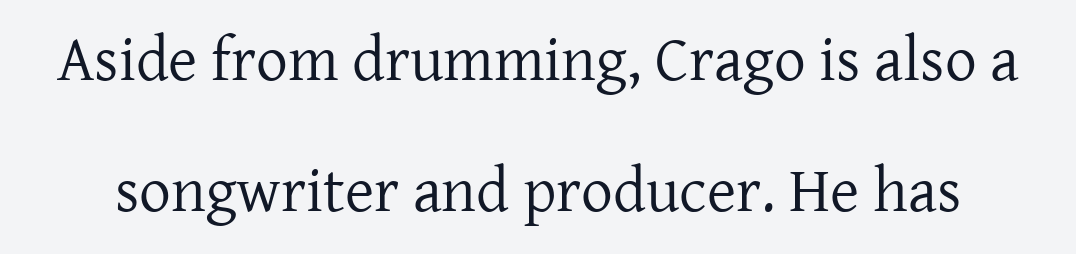
Q: Is the text bold? A: No.
Q: Is the text italic (slanted)? A: No, it is upright.
Q: Is the typeface a serif or a sans-serif typeface? A: Serif.
Q: Is the text underlined? A: No.
Q: Is the spacing between letters normal or unusually wide? A: Normal.
Q: Is the spacing between lines tight, normal or loose? A: Loose.
Q: Width (condensed, normal, or wide)? A: Normal.
Q: Stroke contrast? A: Low.
Q: x-height? A: Medium.
Q: Monospaced? A: No.
